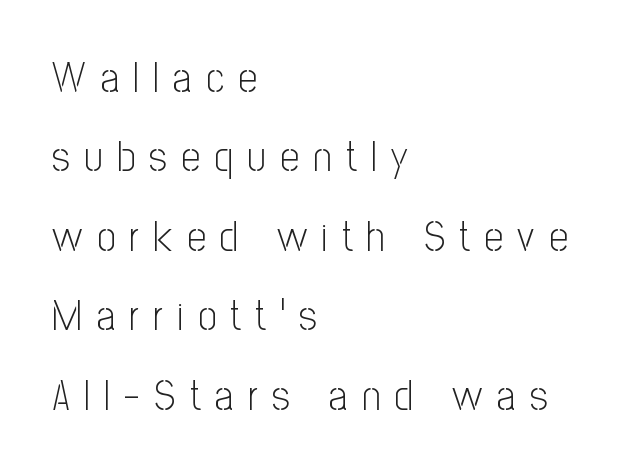
Regarding serifs, this sample does without them. The words here are not underlined. Is there any slant? The stems are plumb. Substantial extra tracking has been applied to these lines. The compositor pushed each line to the left boundary.
